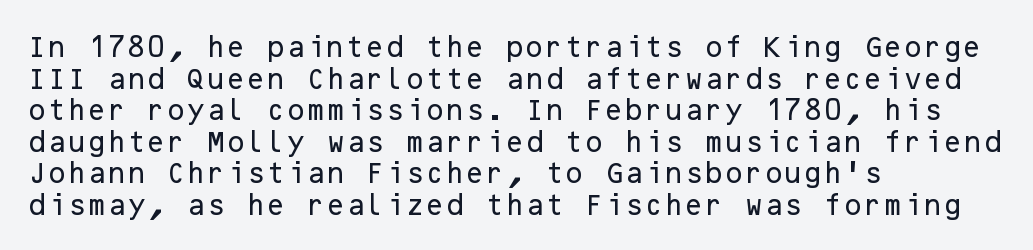
{"italic": "no", "underline": "no", "align": "left", "line_spacing": "normal", "line_spacing_ratio": 1.37, "letter_spacing": "normal", "letter_spacing_em": 0.0, "glyph_px": 23}
